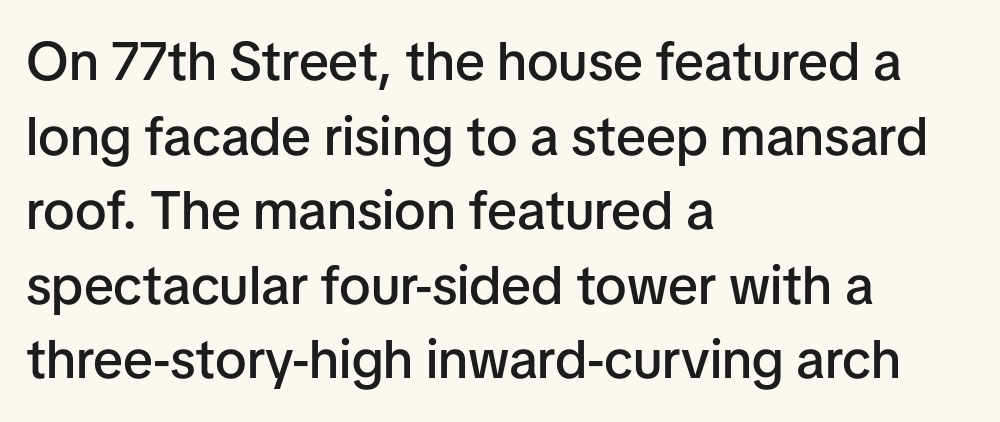
Font category for this specimen: sans-serif. This is the in-between weight designers call semibold or demi. The line texture is even and compact thanks to regular tracking. If you drew a line through each stem, it would be perfectly vertical.
